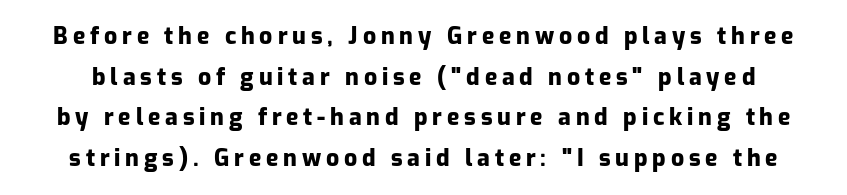
Loose tracking; the words dissolve into strings of separated letters. The specimen omits any rule beneath the text block's lines. It's the straight-up-and-down kind of type. The font is running at its bold setting.
